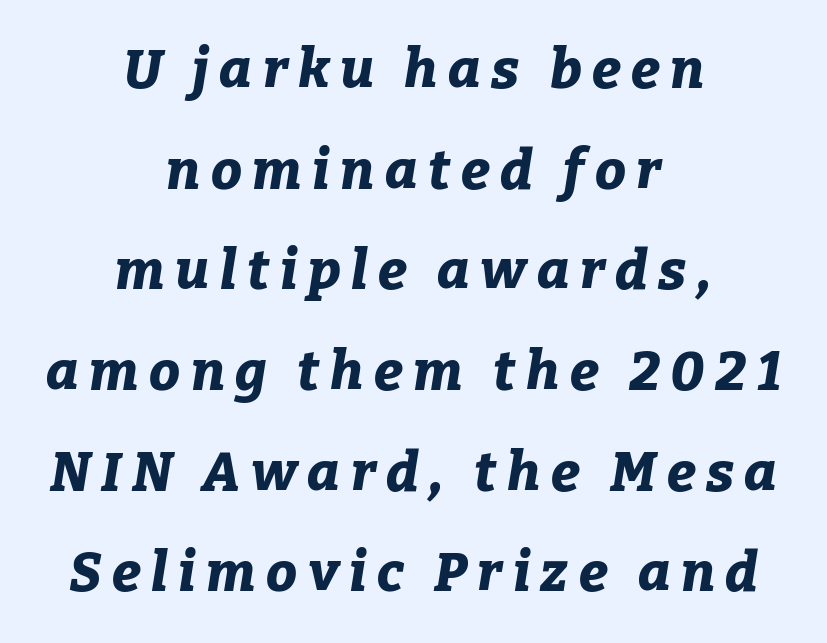
Q: Is the text bold? A: Yes.
Q: Is the text italic (slanted)? A: Yes, it leans right by about 9 degrees.
Q: Is the text underlined? A: No.
Q: How is the paragraph aligned? A: Centered.
Q: Width (condensed, normal, or wide)? A: Normal.
Q: Stroke contrast? A: Low.
Q: x-height? A: Medium.
Q: Monospaced? A: No.
